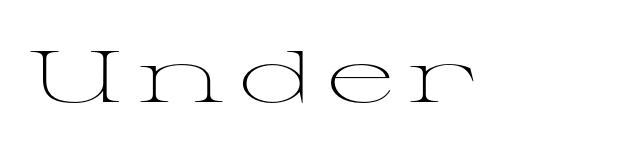
Q: Is the text bold? A: No.
Q: Is the text italic (slanted)? A: No, it is upright.
Q: Is the typeface a serif or a sans-serif typeface? A: Serif.
Q: Is the text underlined? A: No.
Q: Is the spacing between letters normal or unusually wide? A: Unusually wide.
Q: Width (condensed, normal, or wide)? A: Wide.
Q: Stroke contrast? A: Medium.
Q: x-height? A: Medium.
Q: Monospaced? A: No.
